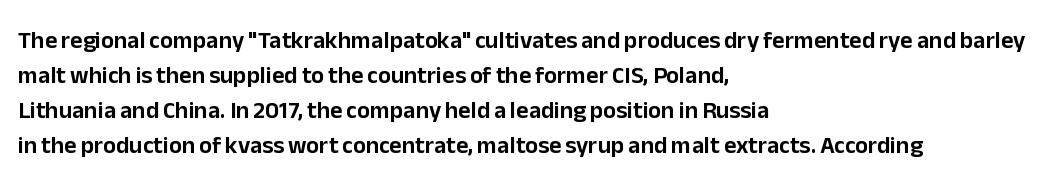
Style check: upright. The designer left line spacing at the default. Casual observation: everything's shoved over to the left. Tracking here is standard; glyphs follow each other at the usual distance. The foot of each line stays bare and open.
